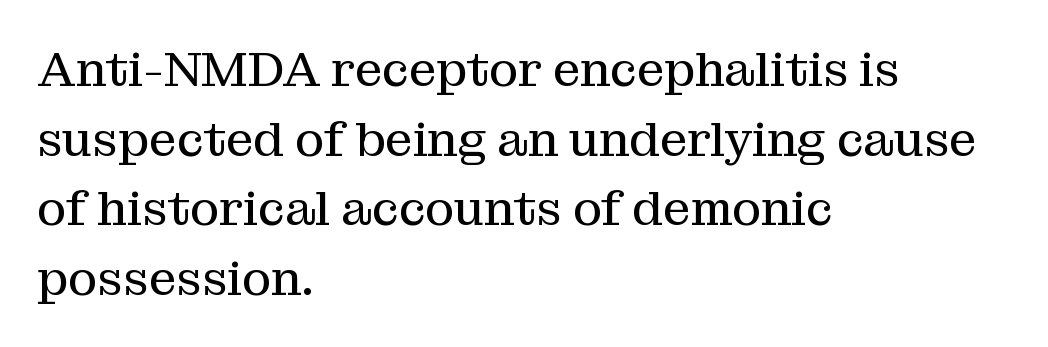
Q: Is the text bold? A: No.
Q: Is the text italic (slanted)? A: No, it is upright.
Q: Is the typeface a serif or a sans-serif typeface? A: Serif.
Q: Is the text underlined? A: No.
Q: How is the paragraph aligned? A: Left-aligned.
Q: Is the spacing between letters normal or unusually wide? A: Normal.
Q: Is the spacing between lines tight, normal or loose? A: Normal.
Q: Width (condensed, normal, or wide)? A: Normal.
Q: Stroke contrast? A: Medium.
Q: x-height? A: Medium.
Q: Monospaced? A: No.
